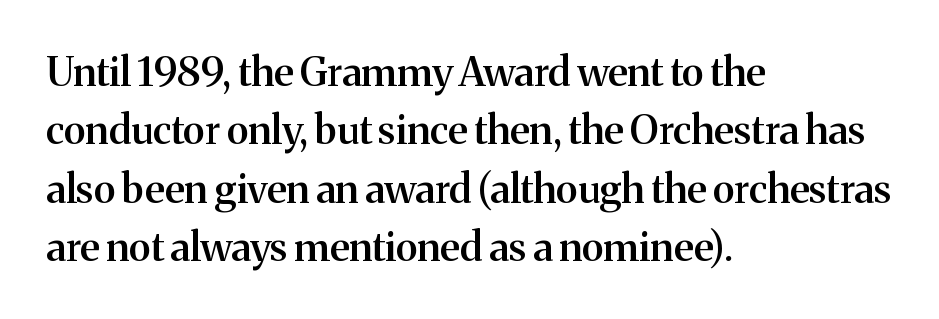
Nope, not italic — everything's standing straight. Compared with an ordinary text face, these strokes are moderately heavier — a semibold. Alignment: flush left. The horizontal fit of the characters is conventional and even.
